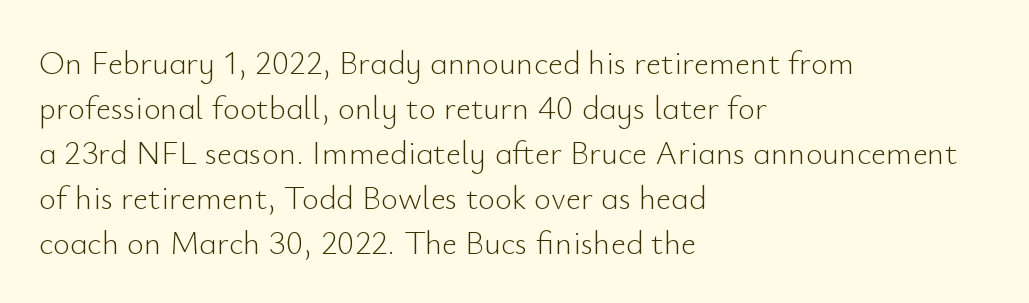
{"serif": "no", "italic": "no", "bold": "no", "weight": "light", "width": "normal", "stroke_contrast": "low", "x_height": "small", "monospaced": "no", "underline": "no", "align": "left", "line_spacing": "normal", "line_spacing_ratio": 1.36, "letter_spacing": "normal", "letter_spacing_em": 0.0, "glyph_px": 33}
